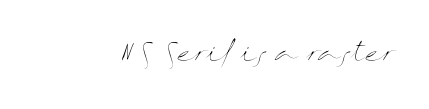
The image shows 25 px text type; set normal letter spacing, not underlined.
